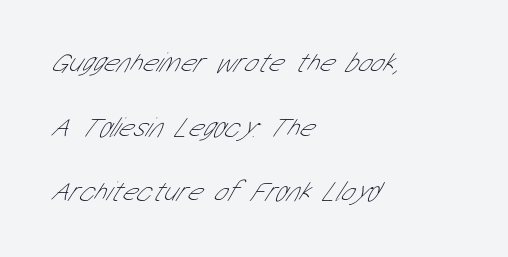
{"serif": "no", "bold": "no", "weight": "thin", "width": "condensed", "stroke_contrast": "low", "x_height": "medium", "monospaced": "no", "underline": "no", "align": "left", "line_spacing": "loose", "line_spacing_ratio": 2.31, "letter_spacing": "normal", "letter_spacing_em": 0.0, "glyph_px": 28}
